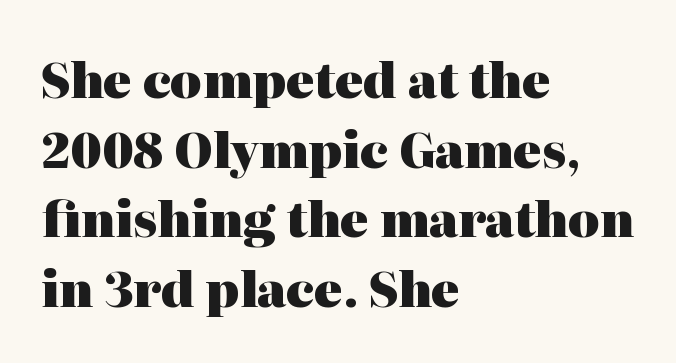
The image shows 48 px heavy serif type, upright; set left-aligned, normal line spacing (1.45x), normal letter spacing, not underlined; high stroke contrast and a medium x-height.
